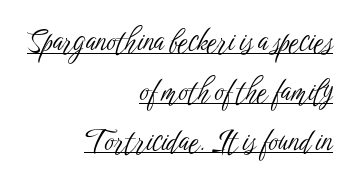
The image shows 29 px light, condensed sans-serif type; set right-aligned, line spacing 1.72x, normal letter spacing, underlined; low stroke contrast and a medium x-height.
